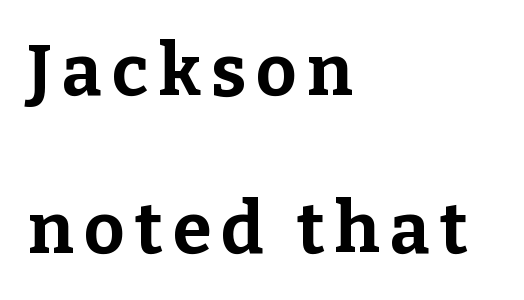
Q: Is the text bold? A: Yes.
Q: Is the text italic (slanted)? A: No, it is upright.
Q: Is the typeface a serif or a sans-serif typeface? A: Serif.
Q: Is the text underlined? A: No.
Q: How is the paragraph aligned? A: Left-aligned.
Q: Is the spacing between lines tight, normal or loose? A: Loose.
Q: Width (condensed, normal, or wide)? A: Normal.
Q: Stroke contrast? A: Low.
Q: x-height? A: Medium.
Q: Monospaced? A: No.
